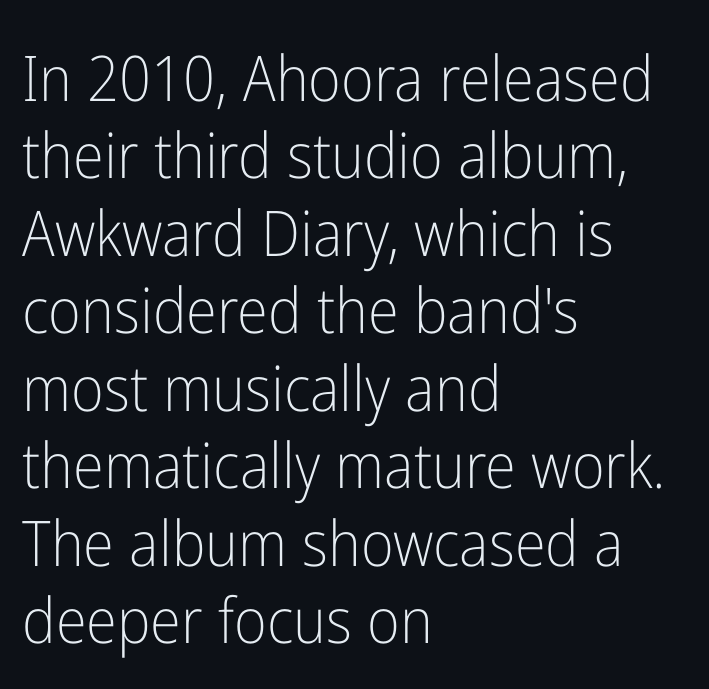
These lines are rendered in a variable-pitch font. Designer's note — italics off, roman on. The rendering anchors every line to the left-hand side. Clear beneath every line of the passage. The letters look calm and open, with moderate or lighter stems.
